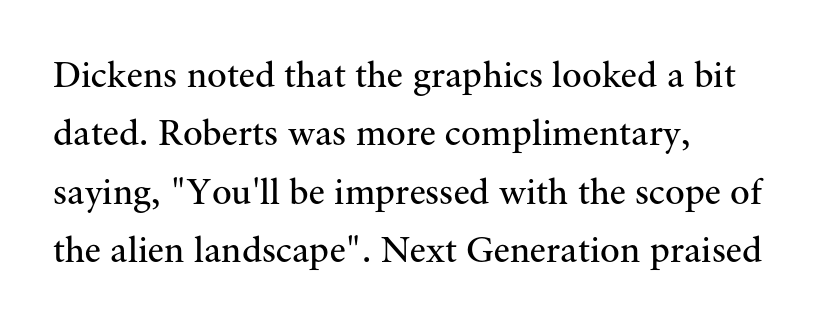
{"serif": "yes", "italic": "no", "bold": "no", "weight": "regular", "width": "normal", "stroke_contrast": "medium", "x_height": "small", "monospaced": "no", "underline": "no", "align": "left", "line_spacing": "normal", "line_spacing_ratio": 1.58, "letter_spacing": "normal", "letter_spacing_em": 0.0, "glyph_px": 37}
